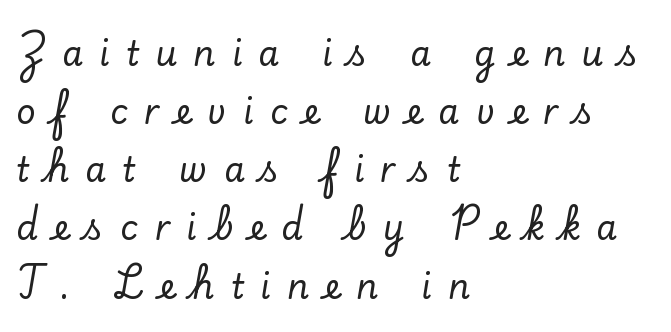
The text was rendered using a seriffed face with decorative stroke endings. Beneath every word, the page is bare. Do the characters align in a grid? No, the font is proportional. Where is the straight margin? On the left. Letter spacing: wide.
